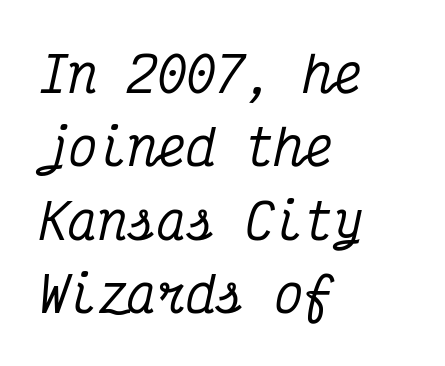
In terms of leading, this rendering sits right in the middle. The rendering anchors every line to the left-hand side. Check under the words: just untouched page. Fixed-width glyphs throughout — classic coding-font behaviour. Unlike a clean sans, this face finishes its strokes with serifs.
